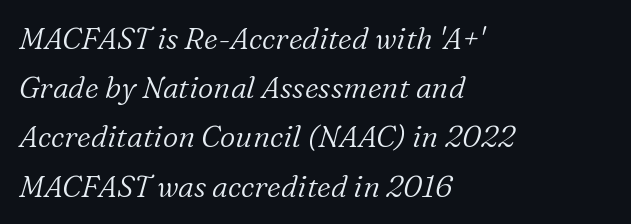
The image shows 30 px light serif type, italic (leaning right); set left-aligned, normal line spacing (1.64x), normal letter spacing, not underlined; low stroke contrast and a medium x-height.
